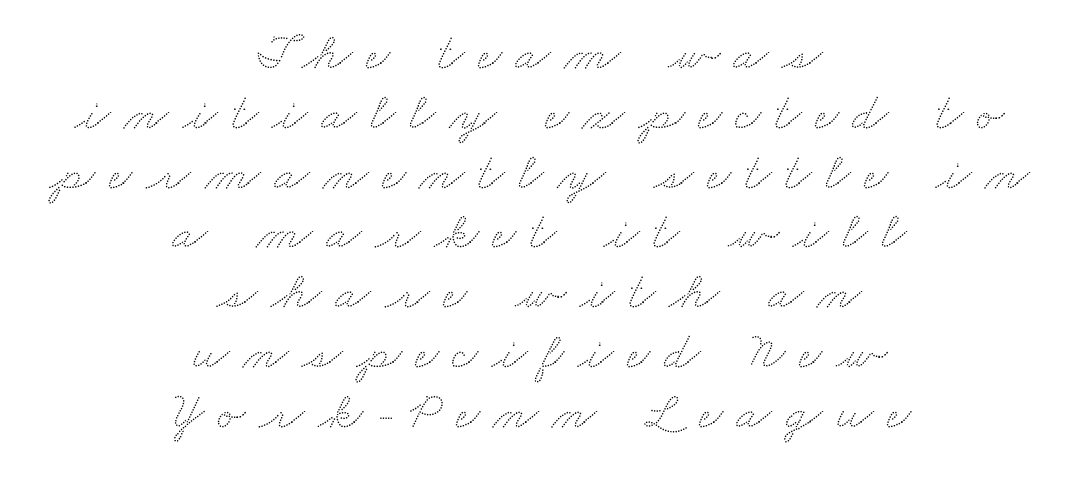
{"width": "wide", "stroke_contrast": "low", "x_height": "small", "monospaced": "no", "underline": "no", "align": "center", "line_spacing": "tight", "line_spacing_ratio": 1.15, "letter_spacing": "wide", "letter_spacing_em": 0.26, "glyph_px": 52}
